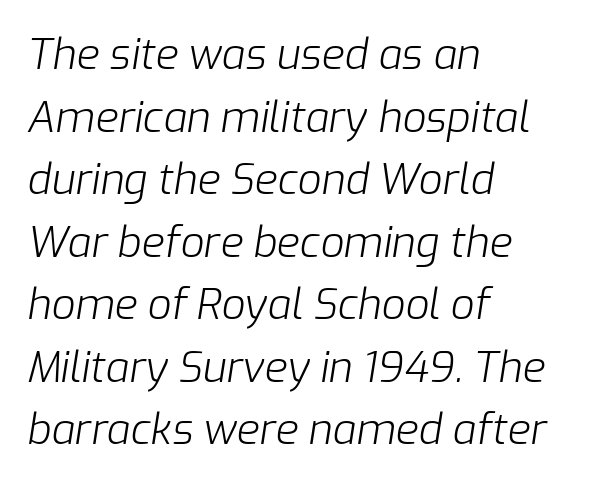
{"italic": "yes", "lean": "right", "slant_degrees": 9, "bold": "no", "weight": "light", "width": "normal", "stroke_contrast": "low", "x_height": "medium", "monospaced": "no", "underline": "no", "align": "left", "line_spacing": "normal", "line_spacing_ratio": 1.49, "letter_spacing": "normal", "letter_spacing_em": 0.0, "glyph_px": 42}
